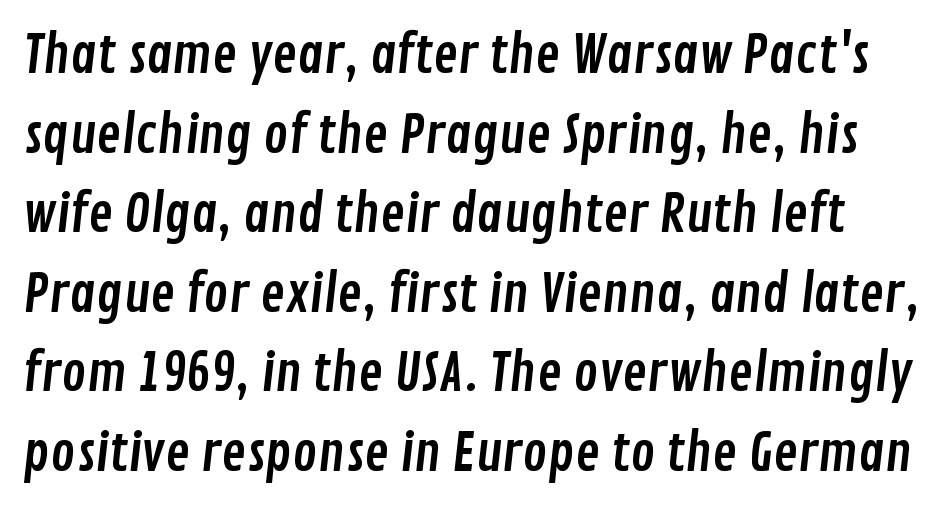
The rendering keeps characters at their native spacing. You could not count columns in this text — the font is proportionally spaced. The line-height multiplier appears to be the usual default. Quick note: underline off.
